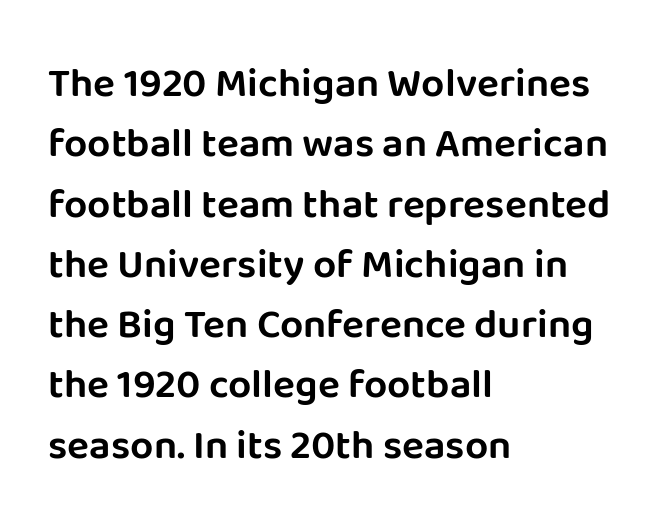
{"serif": "no", "italic": "no", "width": "normal", "stroke_contrast": "low", "x_height": "large", "monospaced": "no", "underline": "no", "align": "left", "line_spacing": "normal", "line_spacing_ratio": 1.47, "letter_spacing": "normal", "letter_spacing_em": 0.0, "glyph_px": 41}
